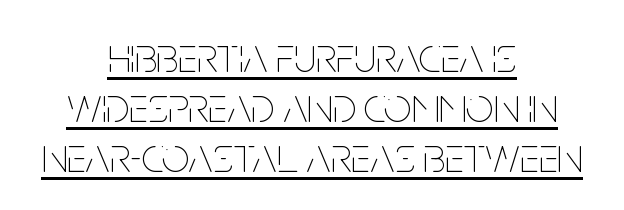
A student would call this center alignment; a typographer would say set centered. Is there much room between lines? No — they nearly touch. Bold? No — there's no thickening of the strokes. This sample uses an upright cut, with every glyph sitting square on the baseline. Short note: letters normally spaced. The sample's only ornament is a line tracing under the words.
